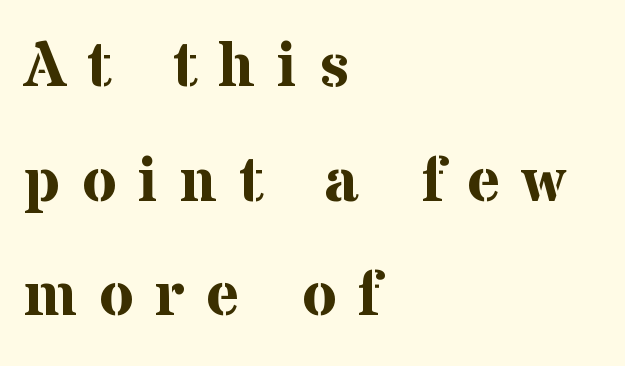
{"serif": "yes", "italic": "no", "bold": "yes", "weight": "bold", "width": "normal", "stroke_contrast": "medium", "x_height": "medium", "monospaced": "no", "underline": "no", "align": "left", "line_spacing_ratio": 1.82, "letter_spacing": "wide", "letter_spacing_em": 0.35, "glyph_px": 63}
